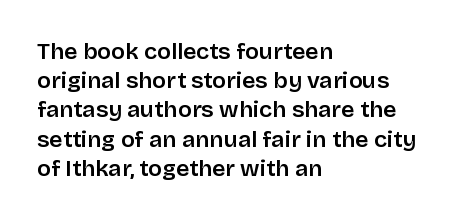
The image shows 23 px text type, upright; set left-aligned, normal line spacing (1.27x), normal letter spacing, not underlined.
